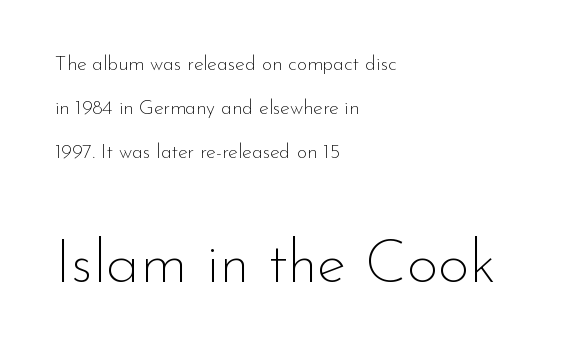
{"serif": "no", "italic": "no", "bold": "no", "weight": "thin", "width": "normal", "stroke_contrast": "low", "x_height": "small", "monospaced": "no", "underline": "no", "align": "left", "line_spacing": "loose", "line_spacing_ratio": 2.2, "letter_spacing": "normal", "letter_spacing_em": 0.0, "larger_block": "second", "size_ratio": 3.05, "glyph_px": 61}
